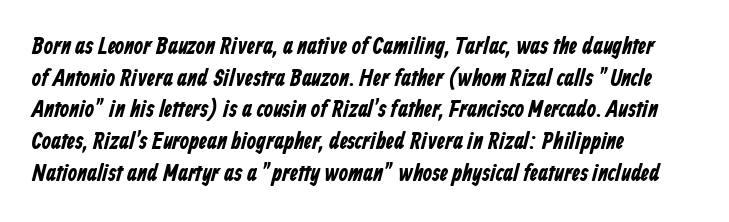
Underlining? Definitely not there. Evenly set lines give the paragraph a standard silhouette. Each line starts at the same left margin while the right side varies. The letters are bold, with thick, heavy strokes. Short note: letters normally spaced.
